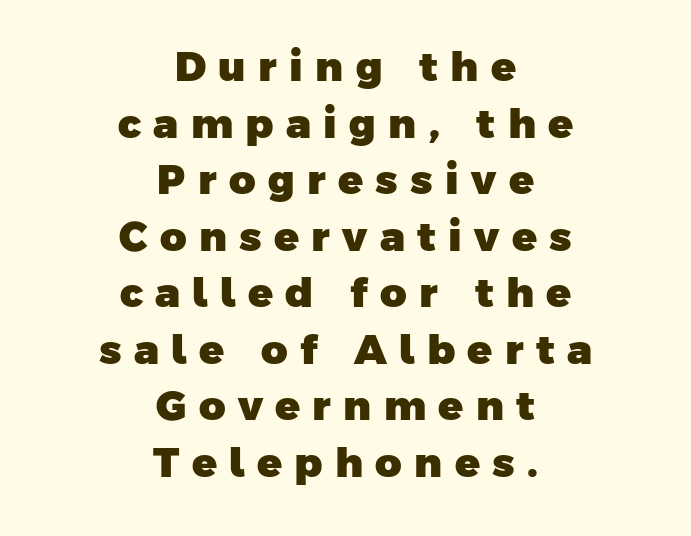
Q: Is the text bold? A: Yes.
Q: Is the typeface a serif or a sans-serif typeface? A: Sans-serif.
Q: Is the text underlined? A: No.
Q: How is the paragraph aligned? A: Centered.
Q: Is the spacing between letters normal or unusually wide? A: Unusually wide.
Q: Is the spacing between lines tight, normal or loose? A: Normal.
Q: Width (condensed, normal, or wide)? A: Normal.
Q: Stroke contrast? A: Low.
Q: x-height? A: Medium.
Q: Monospaced? A: No.
